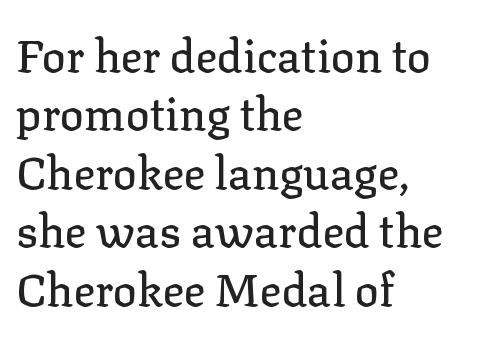
The image shows 45 px serif type, upright; set left-aligned, normal line spacing (1.3x), normal letter spacing, not underlined; low stroke contrast and a medium x-height.
